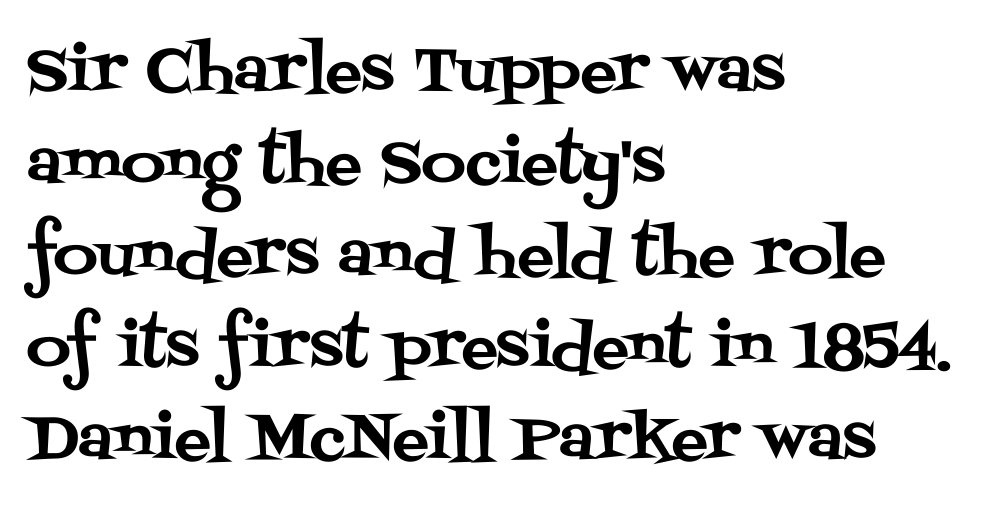
The image shows 61 px serif type, upright; set left-aligned, normal line spacing (1.51x), normal letter spacing, not underlined; medium stroke contrast and a large x-height.
